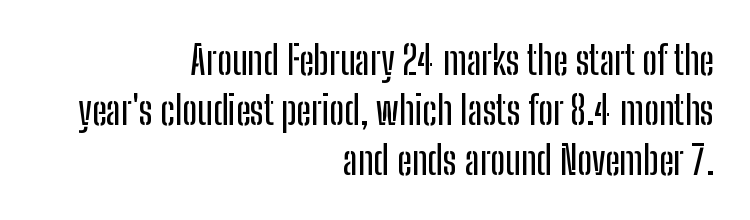
Descender tails drop into unmarked territory. The letterforms sit shoulder to shoulder at normal distance. These lines are rendered in a variable-pitch font. Layout note: lines flush right. Unlike a traditional serif, this face leaves its strokes unadorned. Vertically, the passage feels balanced, rows spaced as you'd expect.
